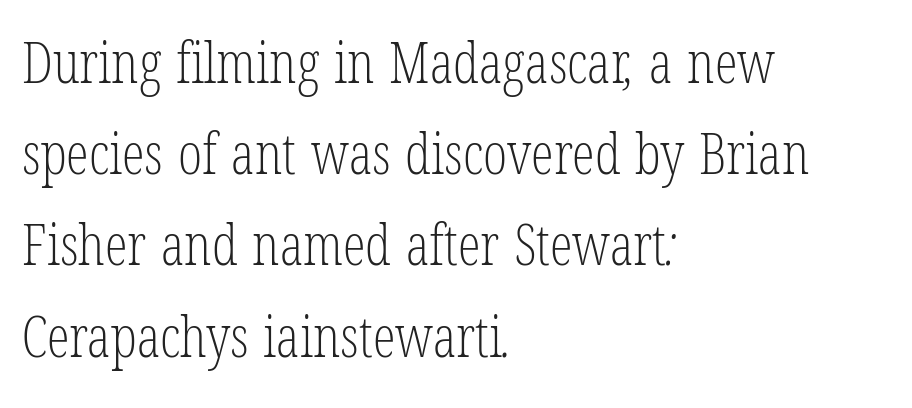
The image shows 57 px light, condensed serif type; set left-aligned, normal line spacing (1.6x), normal letter spacing, not underlined; low stroke contrast and a medium x-height.
